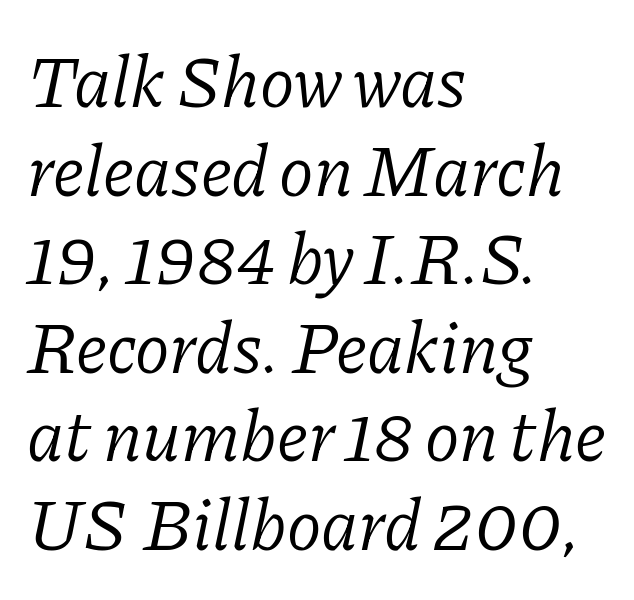
The image shows 72 px light serif type, italic (leaning right); set left-aligned, line spacing 1.23x, normal letter spacing, not underlined; low stroke contrast and a medium x-height.
